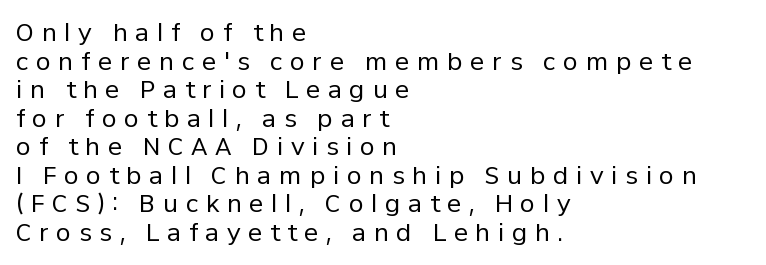
The image shows 24 px text type, upright; set left-aligned, line spacing 1.19x, unusually wide letter spacing (+0.32 em), not underlined.
